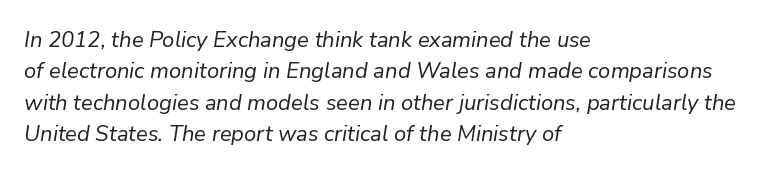
Q: Is the text bold? A: No.
Q: Is the text italic (slanted)? A: Yes, it leans right by about 9 degrees.
Q: Is the text underlined? A: No.
Q: How is the paragraph aligned? A: Left-aligned.
Q: Is the spacing between letters normal or unusually wide? A: Normal.
Q: Is the spacing between lines tight, normal or loose? A: Normal.
